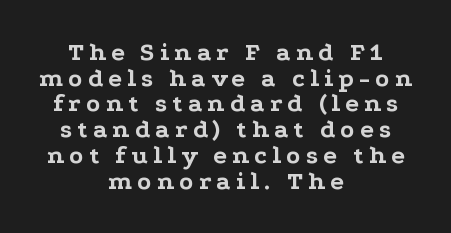
Q: Is the text bold? A: Yes.
Q: Is the text italic (slanted)? A: No, it is upright.
Q: Is the text underlined? A: No.
Q: How is the paragraph aligned? A: Centered.
Q: Is the spacing between lines tight, normal or loose? A: Tight.
